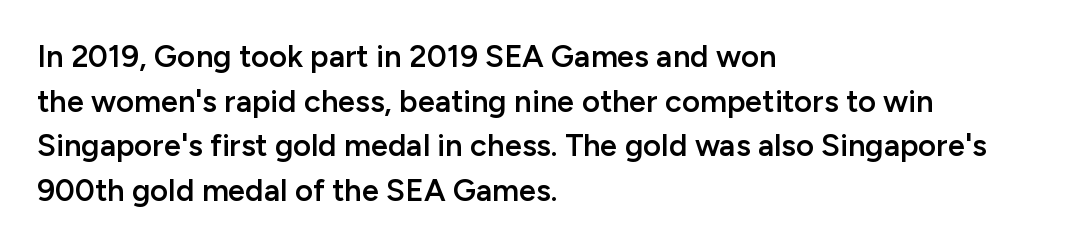
The image shows 31 px semibold sans-serif type, upright; set left-aligned, normal line spacing (1.44x), normal letter spacing, not underlined; low stroke contrast and a medium x-height.
